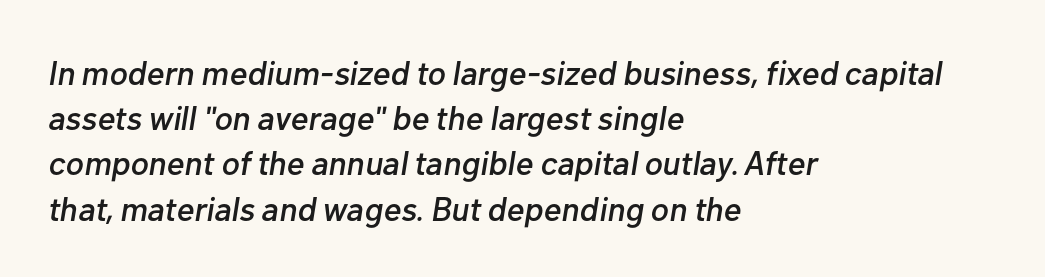
{"italic": "yes", "lean": "right", "slant_degrees": 10, "width": "normal", "stroke_contrast": "low", "x_height": "medium", "monospaced": "no", "underline": "no", "align": "left", "line_spacing": "normal", "line_spacing_ratio": 1.33, "letter_spacing": "normal", "letter_spacing_em": 0.0, "glyph_px": 34}
